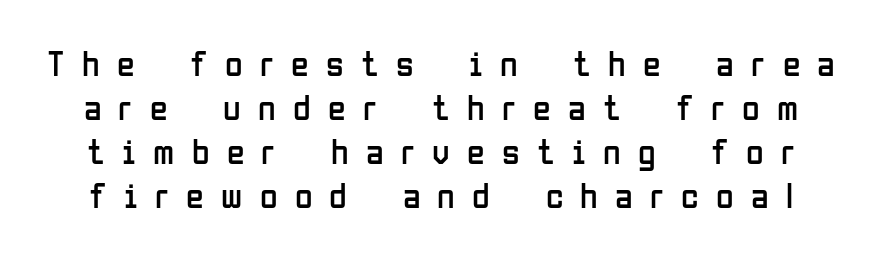
The image shows 36 px regular-weight, condensed sans-serif type, upright; set line spacing 1.22x, unusually wide letter spacing (+0.48 em), not underlined; low stroke contrast and a medium x-height.
